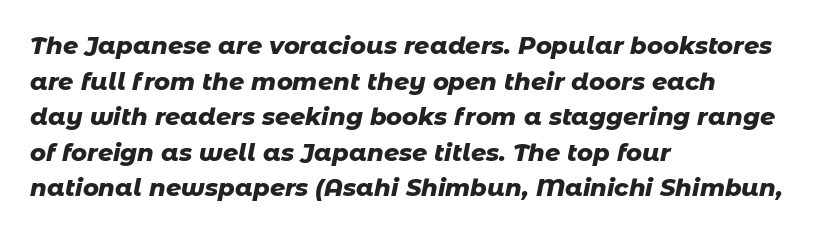
Set as a true bold cut, around the 700 mark. Slant detected: the letters are inclined. This sample uses plain, unmodified letter spacing. Leading matches the norm, producing a regular column.
